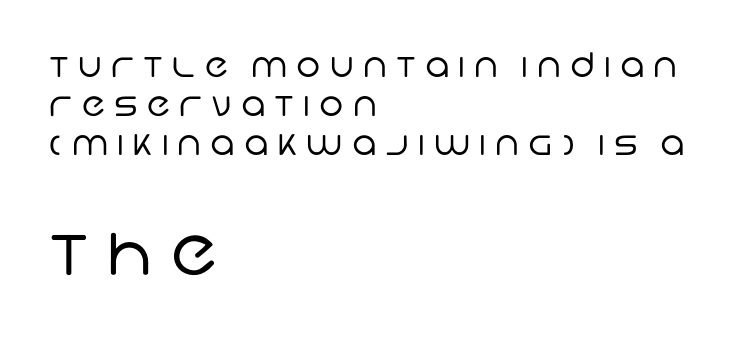
The image shows 68 px regular-weight sans-serif type; set left-aligned, tight line spacing (1.14x), unusually wide letter spacing (+0.27 em), not underlined; the second (bottom) block is 2.0x larger; low stroke contrast and a large x-height.
